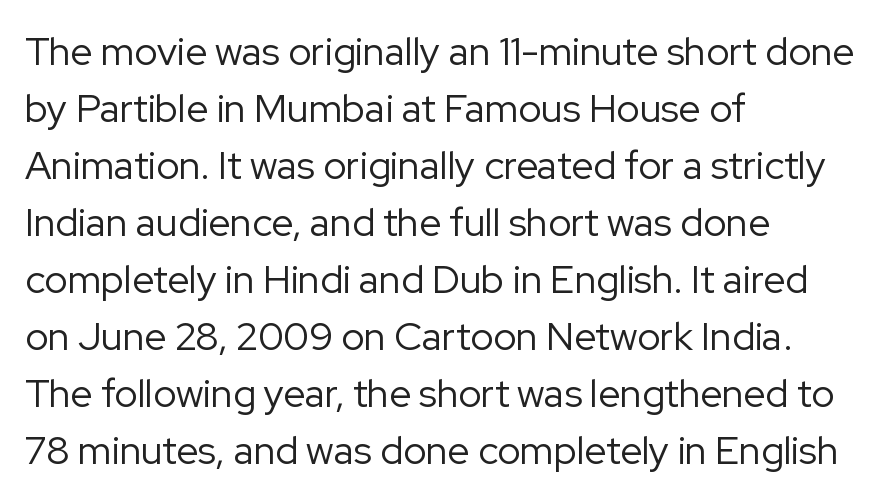
Letters have the restrained weight of plain body copy at most. Between one letter and the next there's only the usual sliver of space. In terms of letterform style, serifs are entirely absent. Horizontally, the lines are justified to the leading edge only. A typesetter would mark this as roman, not italic. Anything drawn beneath the words? Only blank space.
